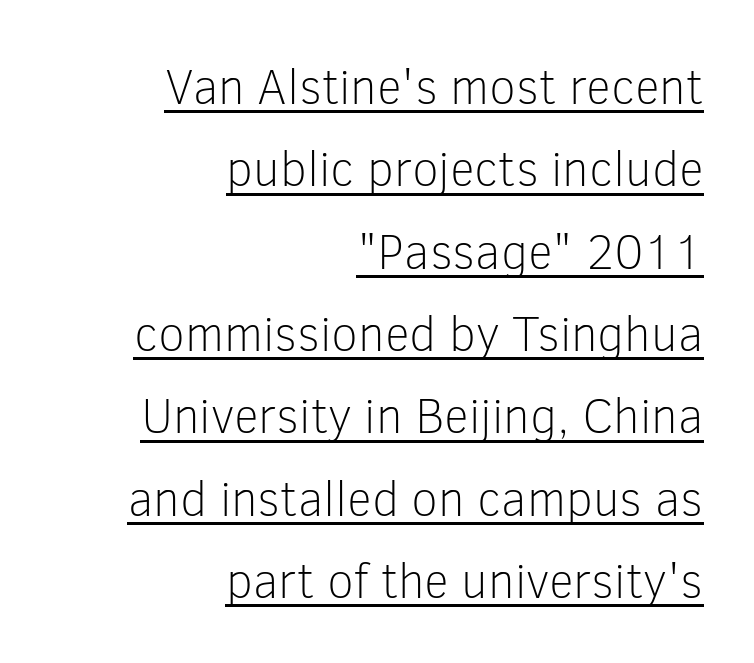
{"serif": "no", "italic": "no", "bold": "no", "weight": "light", "width": "normal", "stroke_contrast": "low", "x_height": "medium", "monospaced": "no", "underline": "yes", "align": "right", "line_spacing": "normal", "line_spacing_ratio": 1.68, "letter_spacing": "normal", "letter_spacing_em": 0.0, "glyph_px": 49}
